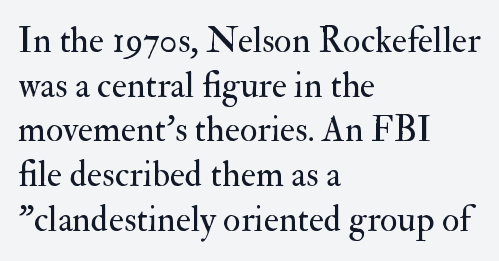
{"serif": "yes", "italic": "no", "bold": "no", "weight": "regular", "width": "normal", "stroke_contrast": "medium", "x_height": "small", "monospaced": "no", "underline": "no", "align": "left", "line_spacing_ratio": 1.24, "letter_spacing": "normal", "letter_spacing_em": 0.0, "glyph_px": 36}
